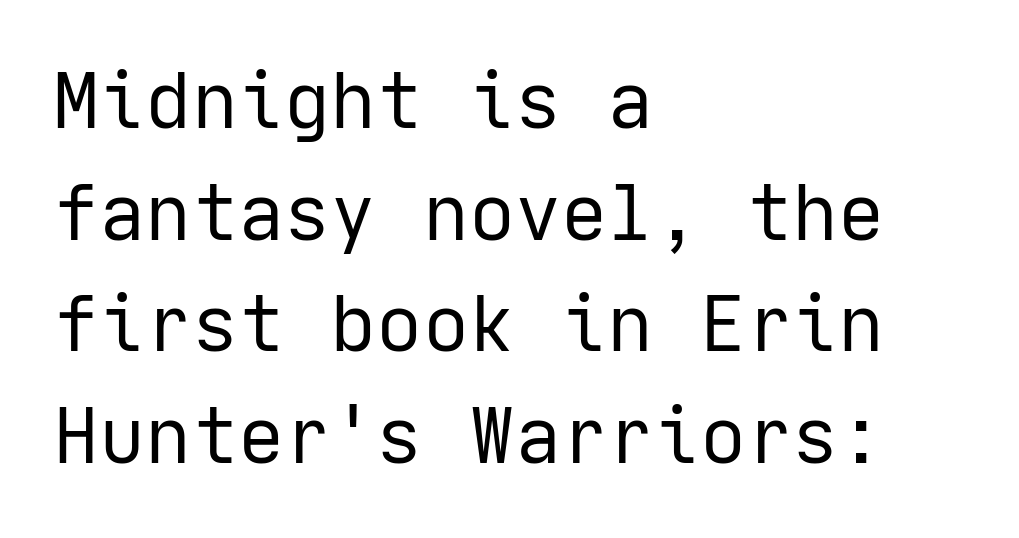
{"serif": "no", "italic": "no", "bold": "no", "weight": "regular", "width": "normal", "stroke_contrast": "low", "x_height": "medium", "underline": "no", "align": "left", "line_spacing": "normal", "line_spacing_ratio": 1.45, "letter_spacing": "normal", "letter_spacing_em": 0.0, "glyph_px": 77}
